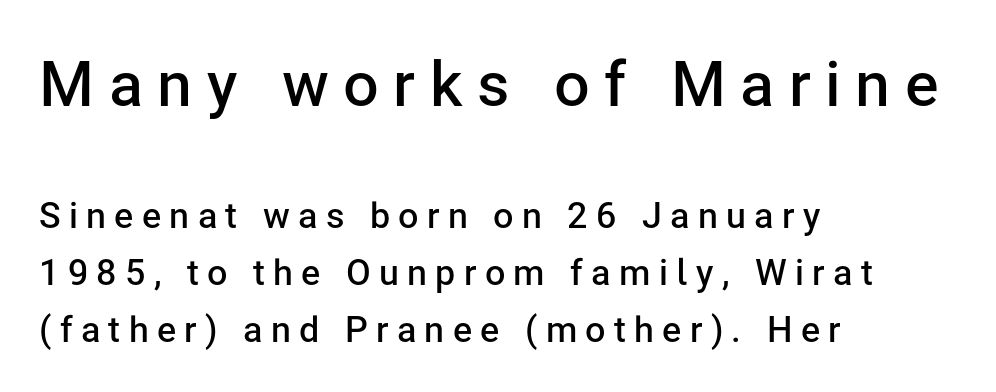
Proportional: the letters do not fall into vertical columns. Unmarked baselines from the first word to the last. Is the lower block the larger one? No — the upper block carries the bigger type. Words appear elongated and porous because spacing is wide. The typography opts for an upright posture over an oblique one.
